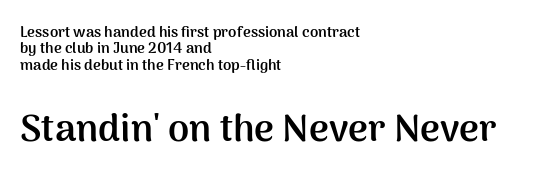
{"serif": "no", "italic": "no", "bold": "yes", "weight": "semibold", "width": "normal", "stroke_contrast": "medium", "x_height": "medium", "monospaced": "no", "underline": "no", "align": "left", "line_spacing": "tight", "line_spacing_ratio": 1.1, "letter_spacing": "normal", "letter_spacing_em": 0.0, "larger_block": "second", "size_ratio": 2.53, "glyph_px": 38}
